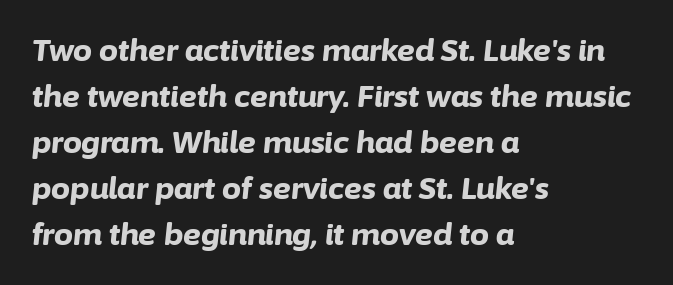
{"italic": "yes", "lean": "right", "slant_degrees": 6, "bold": "yes", "weight": "bold", "width": "normal", "stroke_contrast": "low", "x_height": "medium", "monospaced": "no", "underline": "no", "align": "left", "line_spacing": "normal", "line_spacing_ratio": 1.53, "letter_spacing": "normal", "letter_spacing_em": 0.0, "glyph_px": 30}
